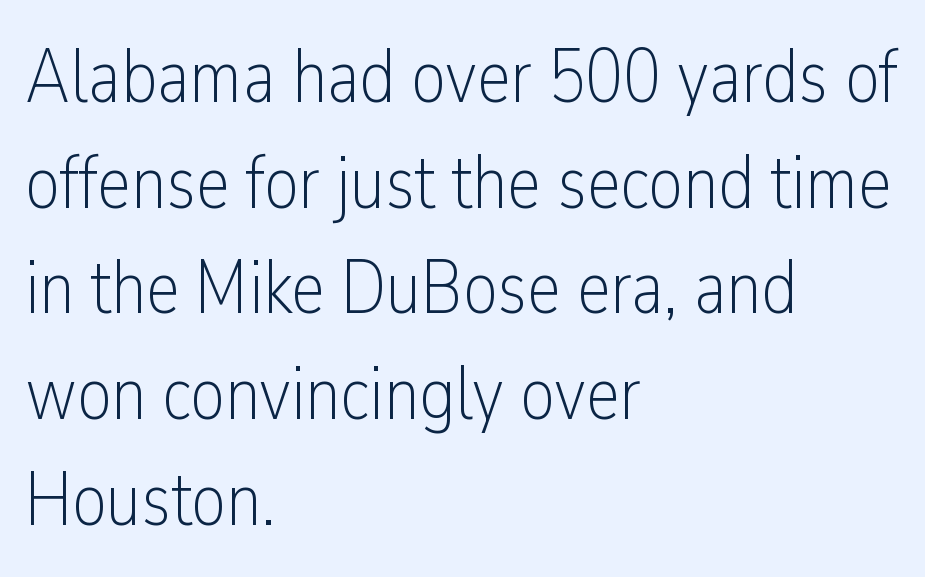
The image shows 76 px light, condensed sans-serif type, upright; set left-aligned, normal line spacing (1.39x), normal letter spacing, not underlined; low stroke contrast and a medium x-height.
